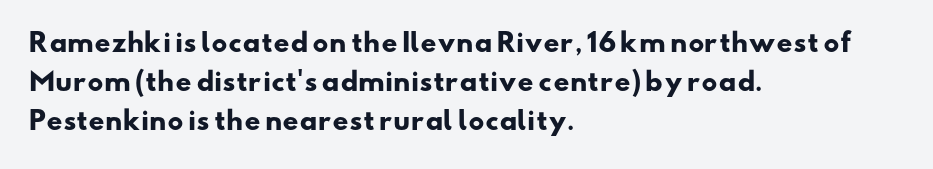
Q: Is the text bold? A: Yes.
Q: Is the text underlined? A: No.
Q: How is the paragraph aligned? A: Left-aligned.
Q: Is the spacing between letters normal or unusually wide? A: Normal.
Q: Is the spacing between lines tight, normal or loose? A: Normal.
